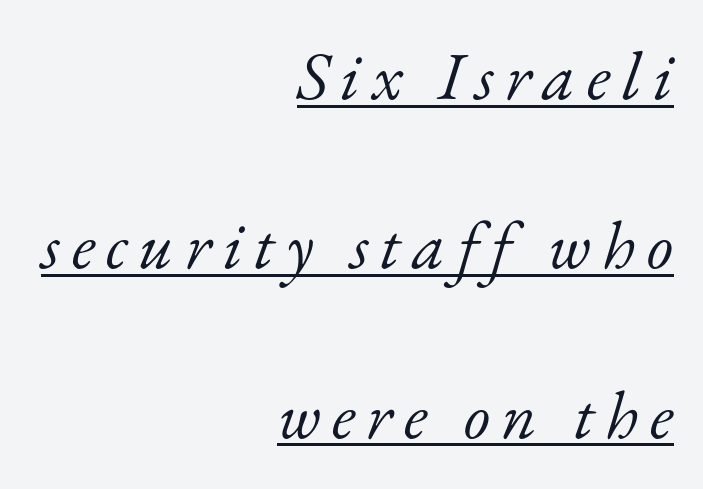
The image shows 68 px light serif type, italic (leaning right); set right-aligned, loose line spacing (2.49x), underlined; low stroke contrast and a small x-height.
